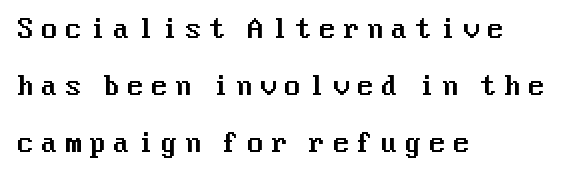
Decoration check: the copy has no underline. In terms of leading, this rendering errs on the spacious side. Notice how the stems are strictly vertical — no italics here. A classic flush-left, rag-right setting is used for this passage.
